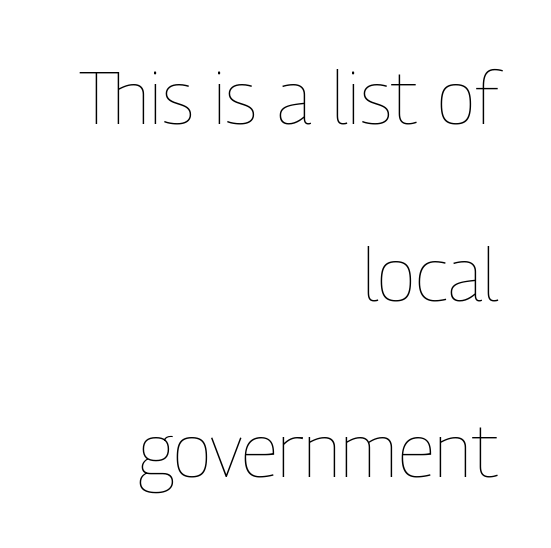
Q: Is the text bold? A: No.
Q: Is the text italic (slanted)? A: No, it is upright.
Q: Is the text underlined? A: No.
Q: How is the paragraph aligned? A: Right-aligned.
Q: Is the spacing between letters normal or unusually wide? A: Normal.
Q: Is the spacing between lines tight, normal or loose? A: Loose.
Q: Width (condensed, normal, or wide)? A: Condensed.
Q: Stroke contrast? A: Low.
Q: x-height? A: Medium.
Q: Monospaced? A: No.
